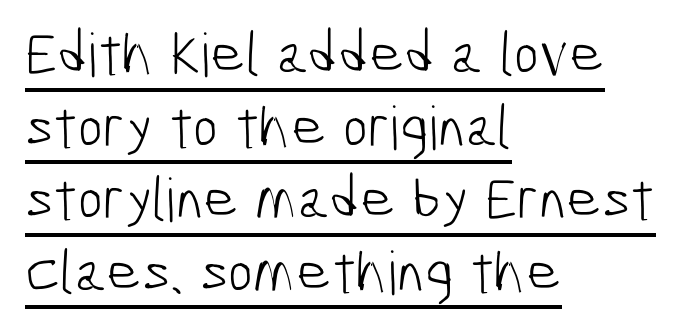
{"serif": "no", "bold": "no", "weight": "light", "width": "condensed", "stroke_contrast": "low", "x_height": "medium", "monospaced": "no", "underline": "yes", "align": "left", "line_spacing_ratio": 1.21, "letter_spacing": "normal", "letter_spacing_em": 0.0, "glyph_px": 60}
